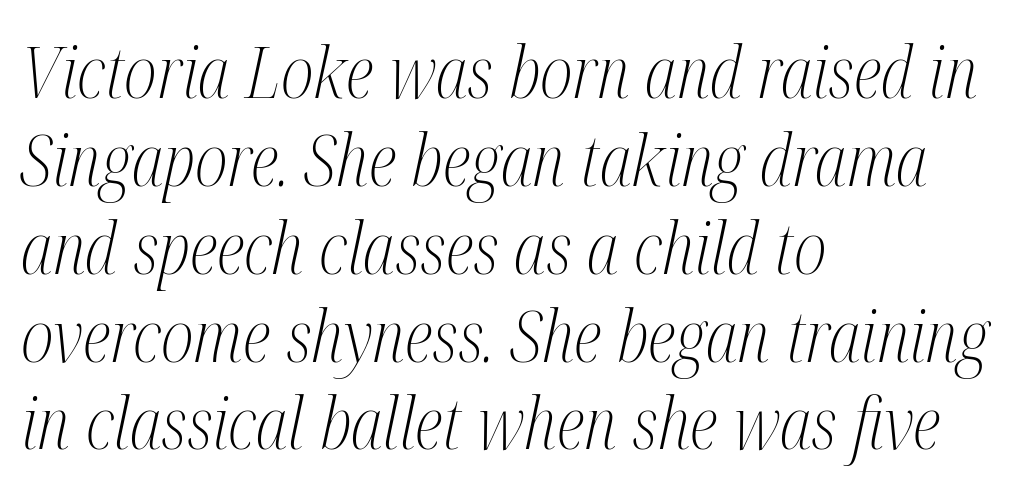
{"serif": "yes", "italic": "yes", "lean": "right", "slant_degrees": 12, "bold": "no", "weight": "light", "width": "condensed", "stroke_contrast": "medium", "x_height": "medium", "monospaced": "no", "underline": "no", "align": "left", "line_spacing_ratio": 1.22, "letter_spacing": "normal", "letter_spacing_em": 0.0, "glyph_px": 72}
